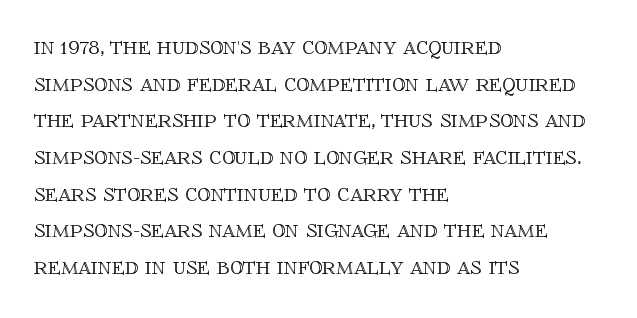
The image shows 26 px text type, upright; set left-aligned, normal line spacing (1.41x), normal letter spacing, not underlined.
